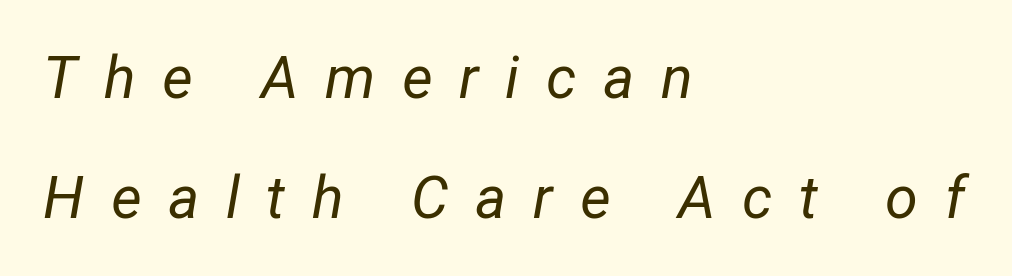
The image shows 59 px regular-weight type, italic (leaning right); set left-aligned, loose line spacing (2.03x), unusually wide letter spacing (+0.45 em), not underlined; low stroke contrast and a medium x-height.
